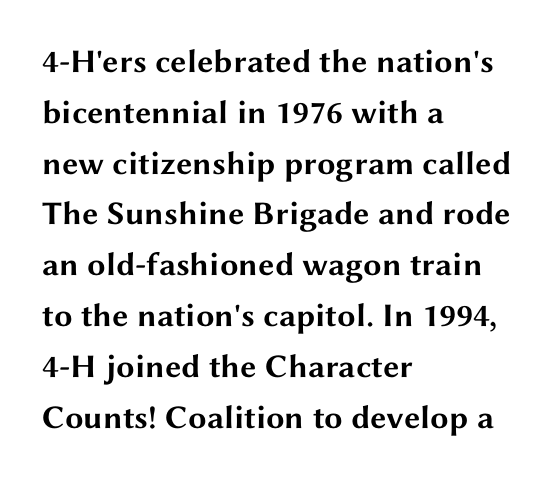
{"serif": "no", "italic": "no", "bold": "yes", "weight": "bold", "width": "wide", "stroke_contrast": "medium", "x_height": "medium", "monospaced": "no", "underline": "no", "align": "left", "line_spacing": "normal", "line_spacing_ratio": 1.54, "letter_spacing": "normal", "letter_spacing_em": 0.0, "glyph_px": 33}
